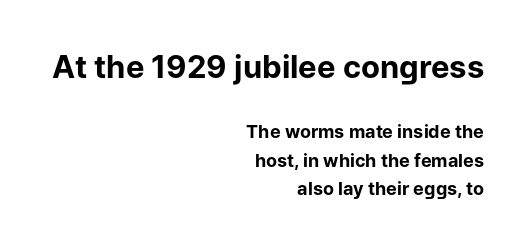
Each new line begins a customary step beneath the previous one. Only glyphs here, with clear space below each row. This rendering leaves character spacing at its baseline value. A student would notice the top passage is typeset larger than what follows.
